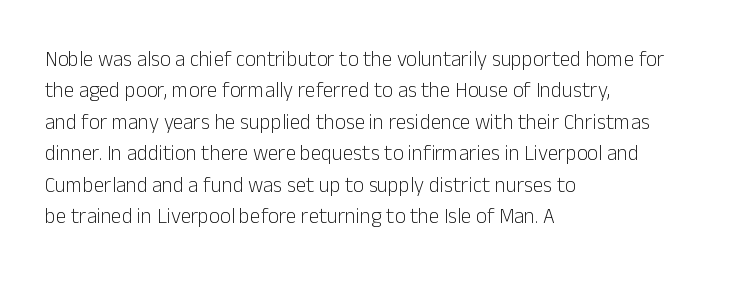
The image shows 21 px text type, upright; set left-aligned, normal line spacing (1.5x), normal letter spacing, not underlined.
